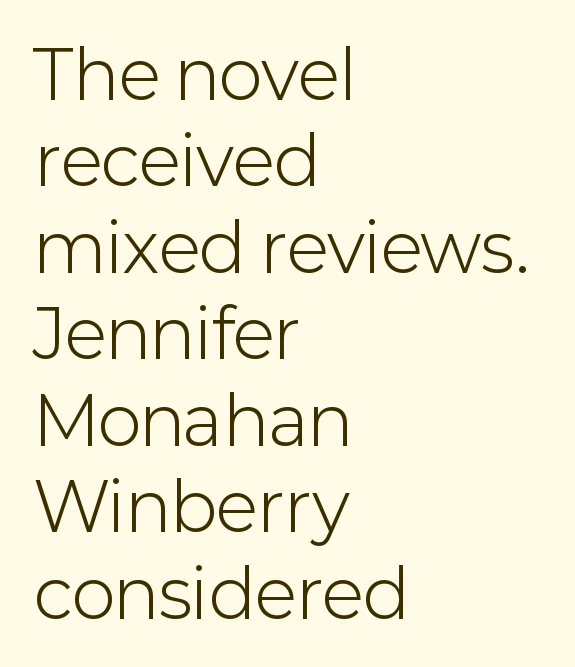
Q: Is the text bold? A: No.
Q: Is the text italic (slanted)? A: No, it is upright.
Q: Is the typeface a serif or a sans-serif typeface? A: Sans-serif.
Q: Is the text underlined? A: No.
Q: How is the paragraph aligned? A: Left-aligned.
Q: Is the spacing between letters normal or unusually wide? A: Normal.
Q: Is the spacing between lines tight, normal or loose? A: Normal.
Q: Width (condensed, normal, or wide)? A: Normal.
Q: Stroke contrast? A: Low.
Q: x-height? A: Medium.
Q: Monospaced? A: No.
